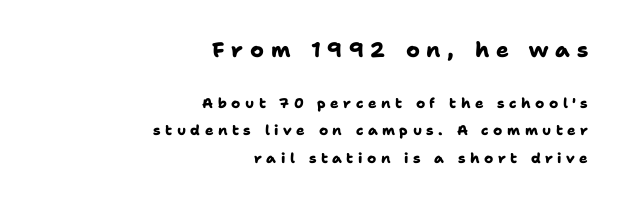
Right-aligned paragraph, ragged on the left. Quick note: underline off. You get the large type first, then a drop to smaller type. The gaps between neighbouring characters are conspicuously large. Leading: increased. The characters look thick and weighty, a clear bold.
